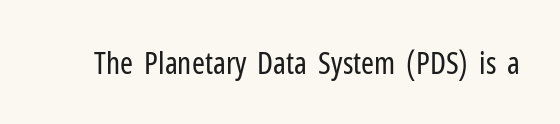
Q: Is the text bold? A: No.
Q: Is the text italic (slanted)? A: No, it is upright.
Q: Is the typeface a serif or a sans-serif typeface? A: Sans-serif.
Q: Is the text underlined? A: No.
Q: Is the spacing between letters normal or unusually wide? A: Normal.
Q: Width (condensed, normal, or wide)? A: Condensed.
Q: Stroke contrast? A: Low.
Q: x-height? A: Medium.
Q: Monospaced? A: No.
